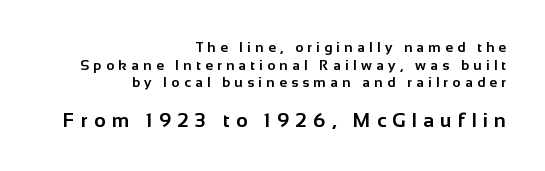
{"italic": "no", "bold": "yes", "underline": "no", "align": "right", "line_spacing": "normal", "line_spacing_ratio": 1.26, "letter_spacing": "wide", "letter_spacing_em": 0.31, "larger_block": "second", "size_ratio": 1.43, "glyph_px": 20}
